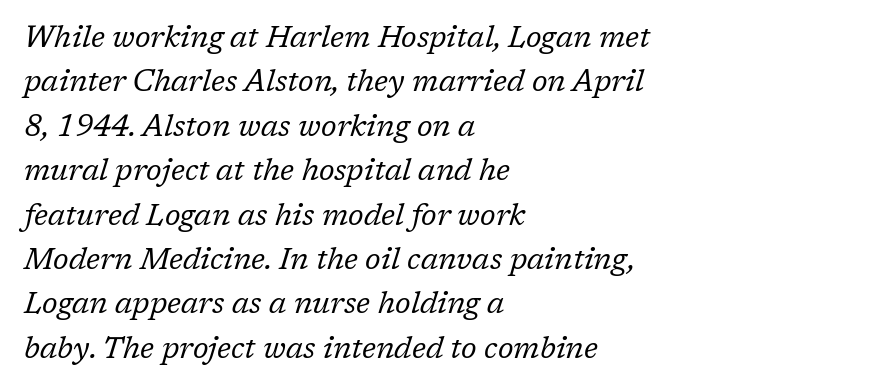
Descender tails drop into unmarked territory. Tall strokes in this sample are angled rather than plumb. A classic flush-left, rag-right setting is used for this passage. Stroke terminals: seriffed.
